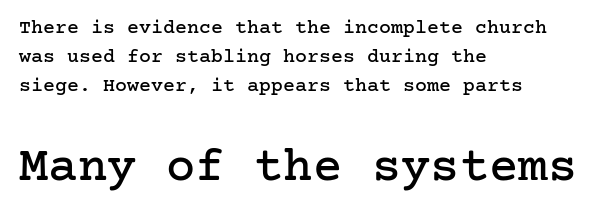
Q: Is the text italic (slanted)? A: No, it is upright.
Q: Is the typeface a serif or a sans-serif typeface? A: Serif.
Q: Is the text underlined? A: No.
Q: How is the paragraph aligned? A: Left-aligned.
Q: Is the spacing between letters normal or unusually wide? A: Normal.
Q: Is the spacing between lines tight, normal or loose? A: Normal.
Q: Which block of text is set in a larger size, the first (top) or the second (bottom)? A: The second (bottom) one.
Q: Width (condensed, normal, or wide)? A: Normal.
Q: Stroke contrast? A: Low.
Q: x-height? A: Medium.
